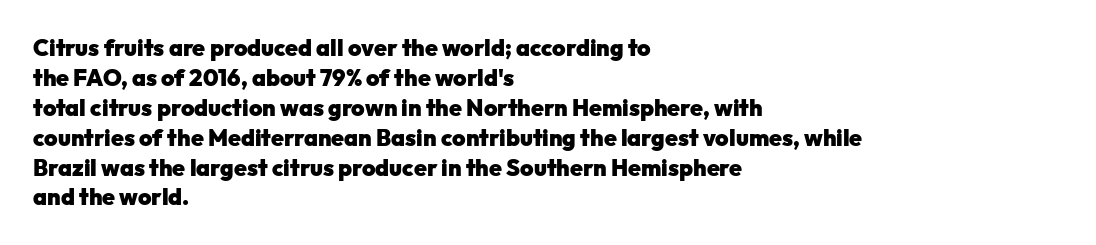
Q: Is the text bold? A: Yes.
Q: Is the text italic (slanted)? A: No, it is upright.
Q: Is the text underlined? A: No.
Q: How is the paragraph aligned? A: Left-aligned.
Q: Is the spacing between letters normal or unusually wide? A: Normal.
Q: Is the spacing between lines tight, normal or loose? A: Normal.
